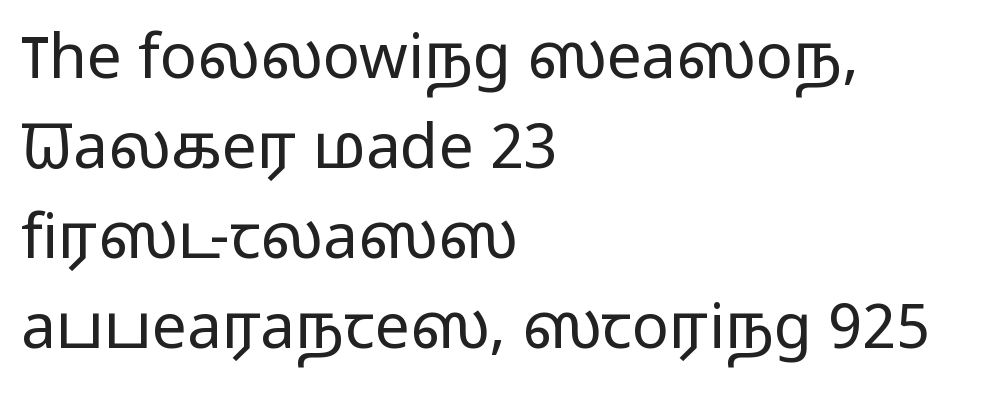
Underlining? Definitely not there. A typesetter would call this zero additional tracking. How would I describe the line gaps? Plain and ordinary. This is roman type, the default non-slanted kind. This is sans-serif lettering, the kind often seen on screens and signage.
